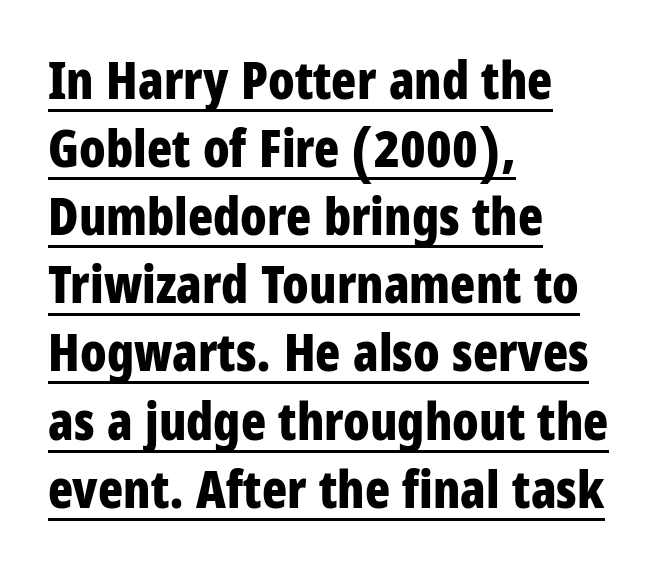
The image shows 52 px bold, condensed sans-serif type, upright; set left-aligned, normal line spacing (1.31x), normal letter spacing, underlined; low stroke contrast and a large x-height.
